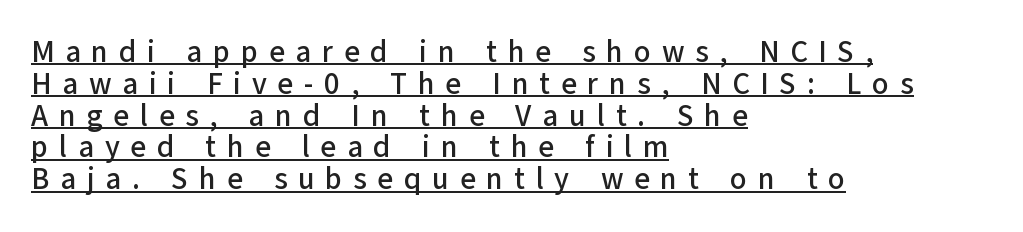
{"serif": "no", "italic": "no", "width": "normal", "stroke_contrast": "low", "x_height": "medium", "monospaced": "no", "underline": "yes", "align": "left", "line_spacing": "tight", "line_spacing_ratio": 1.06, "letter_spacing": "wide", "letter_spacing_em": 0.36, "glyph_px": 30}
